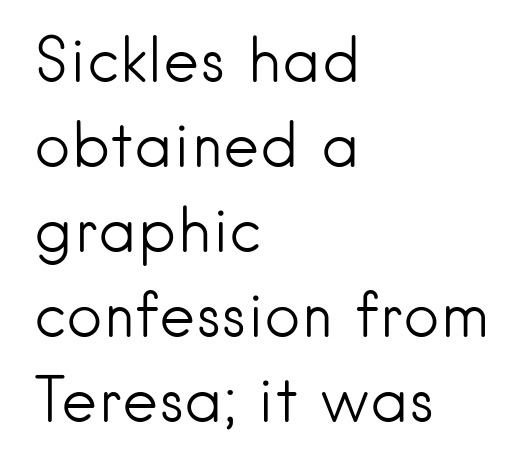
Q: Is the text bold? A: No.
Q: Is the text italic (slanted)? A: No, it is upright.
Q: Is the typeface a serif or a sans-serif typeface? A: Sans-serif.
Q: Is the text underlined? A: No.
Q: How is the paragraph aligned? A: Left-aligned.
Q: Is the spacing between letters normal or unusually wide? A: Normal.
Q: Is the spacing between lines tight, normal or loose? A: Normal.
Q: Width (condensed, normal, or wide)? A: Normal.
Q: Stroke contrast? A: Low.
Q: x-height? A: Small.
Q: Monospaced? A: No.
